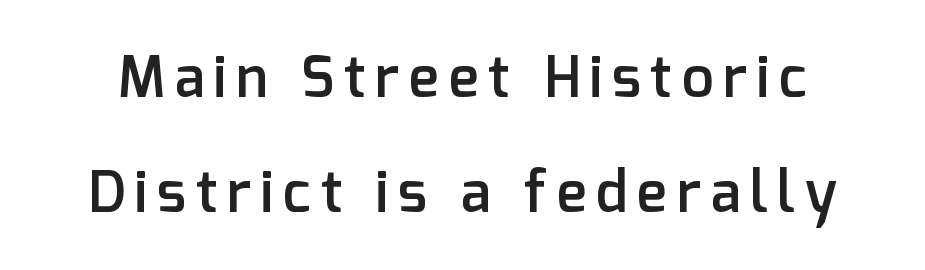
The passage shown stacks its lines with a broad gap. You could not count columns in this text — the font is proportionally spaced. Unmarked baselines from the first word to the last. A typesetter would mark this as roman, not italic.
